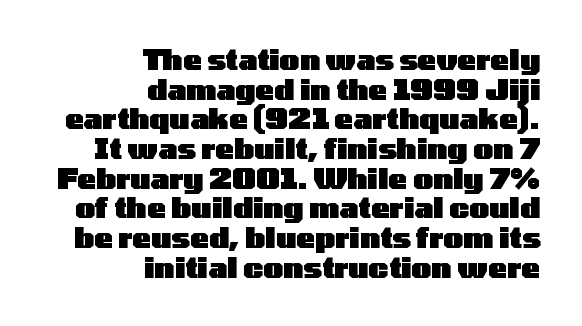
The image shows 28 px heavy, wide sans-serif type, upright; set right-aligned, tight line spacing (1.06x), normal letter spacing, not underlined; low stroke contrast and a medium x-height.
